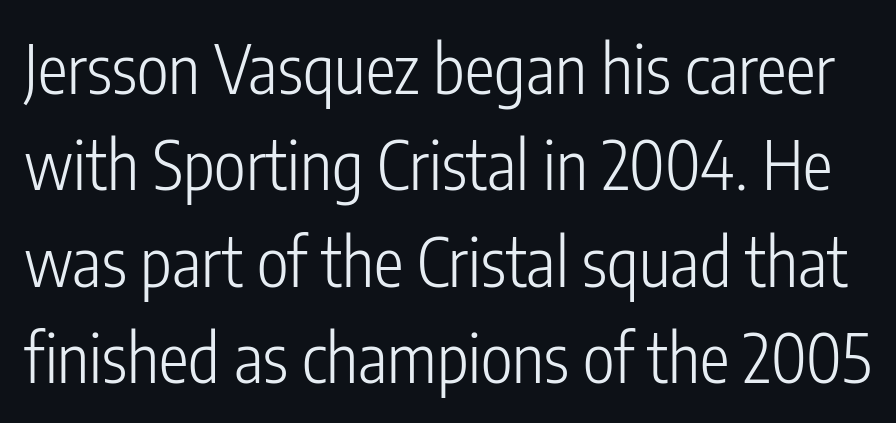
Q: Is the text bold? A: No.
Q: Is the text italic (slanted)? A: No, it is upright.
Q: Is the typeface a serif or a sans-serif typeface? A: Sans-serif.
Q: Is the text underlined? A: No.
Q: Is the spacing between letters normal or unusually wide? A: Normal.
Q: Is the spacing between lines tight, normal or loose? A: Normal.
Q: Width (condensed, normal, or wide)? A: Condensed.
Q: Stroke contrast? A: Low.
Q: x-height? A: Medium.
Q: Monospaced? A: No.
